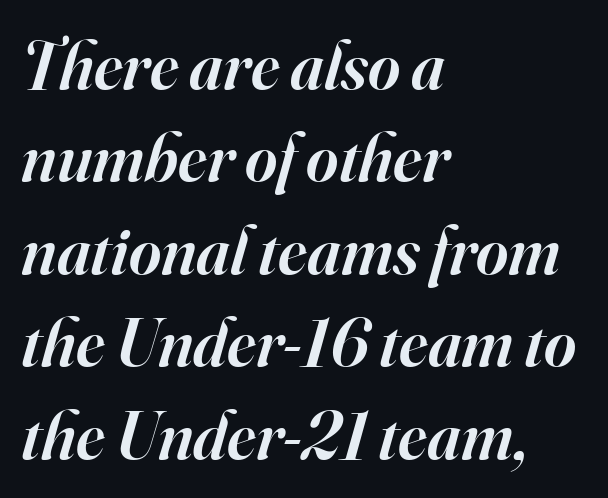
{"serif": "yes", "italic": "yes", "lean": "right", "slant_degrees": 16, "bold": "semi", "weight": "semibold", "width": "normal", "stroke_contrast": "high", "x_height": "small", "monospaced": "no", "underline": "no", "align": "left", "line_spacing": "normal", "line_spacing_ratio": 1.34, "letter_spacing": "normal", "letter_spacing_em": 0.0, "glyph_px": 69}
